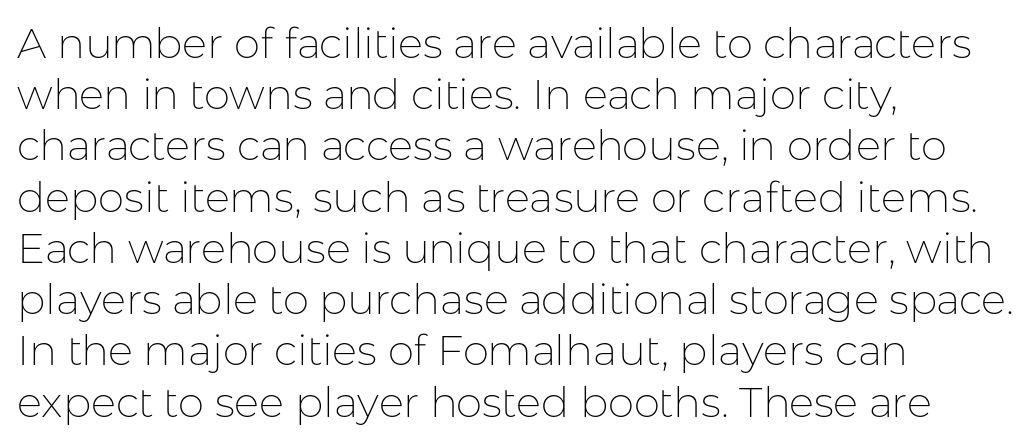
{"serif": "no", "italic": "no", "bold": "no", "weight": "thin", "width": "normal", "stroke_contrast": "low", "x_height": "medium", "monospaced": "no", "underline": "no", "align": "left", "line_spacing_ratio": 1.22, "letter_spacing": "normal", "letter_spacing_em": 0.0, "glyph_px": 42}
